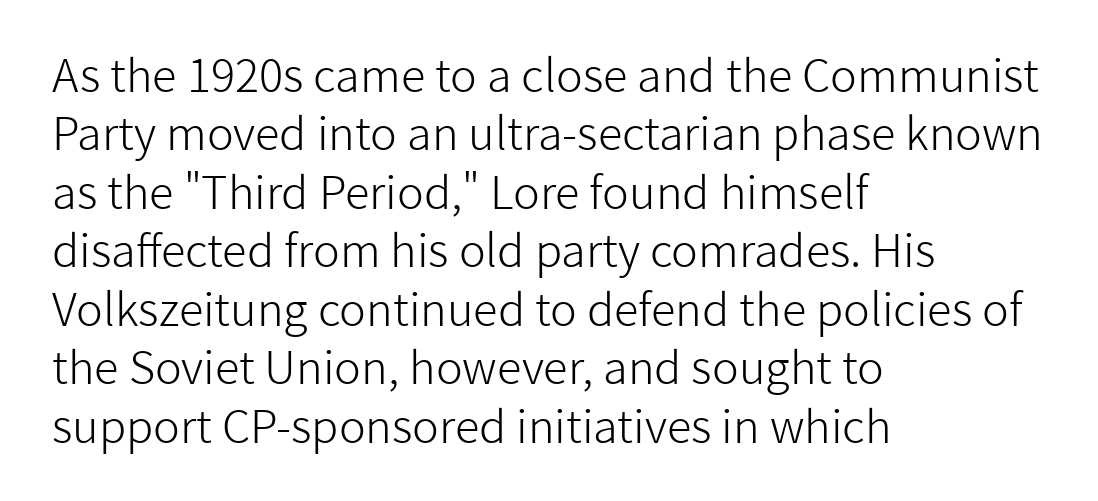
No chunkiness to these letters — they're not bold. Compared with typical body copy, the letter spacing here is the same. Descender tails drop into unmarked territory. Compared with typical paragraphs, the rows here are spaced about the same.
